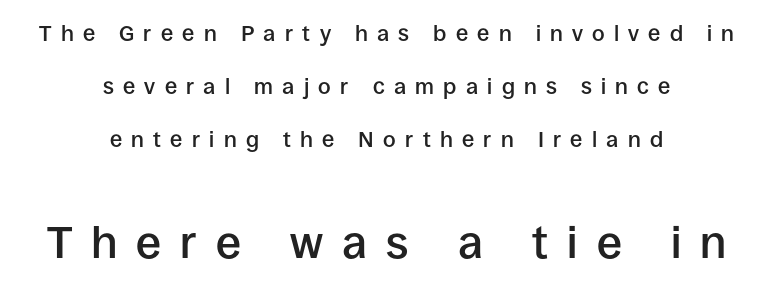
A centered setting, common on invitations and titles, is used for this passage. How would I describe the line gaps? Wide and relaxed. This rendering employs a face without finishing strokes, i.e., a sans-serif. The typesetting leans somewhat heavy: a semibold. Glyph-to-glyph distance is far greater than everyday printed text.
